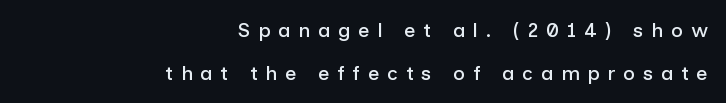
The area under the type is left untouched. The typesetter chose a ragged-left arrangement here. The face used here is rendered with a markedly widened letterfit. Designer's note — italics off, roman on. The line-height multiplier appears high, well above default.
